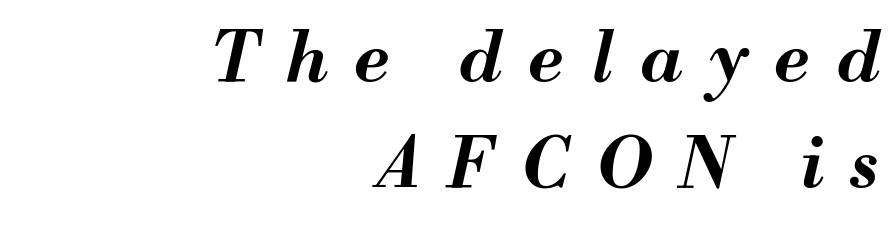
The image shows 70 px bold type, italic (leaning right); set right-aligned, normal line spacing (1.51x), unusually wide letter spacing (+0.39 em), not underlined; medium stroke contrast and a small x-height.
